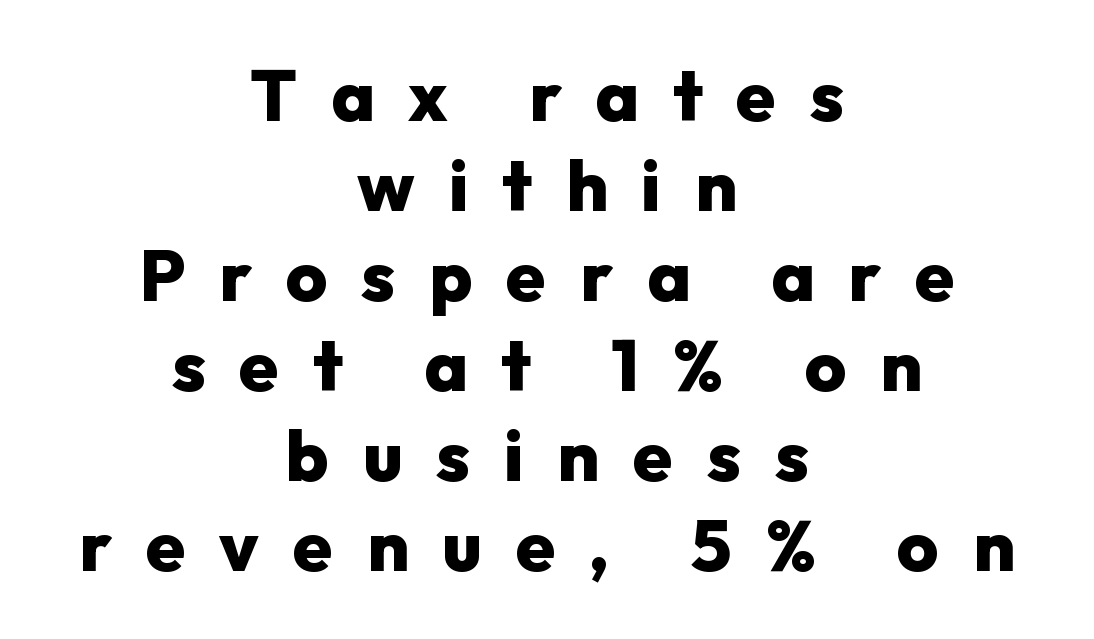
Heft: maximum for text — a bold. Loose tracking; the words dissolve into strings of separated letters. Whoever set this chose a conventional vertical rhythm. Descenders are the only things crossing below the line. What kind of face is this? One without serifs — a sans.
